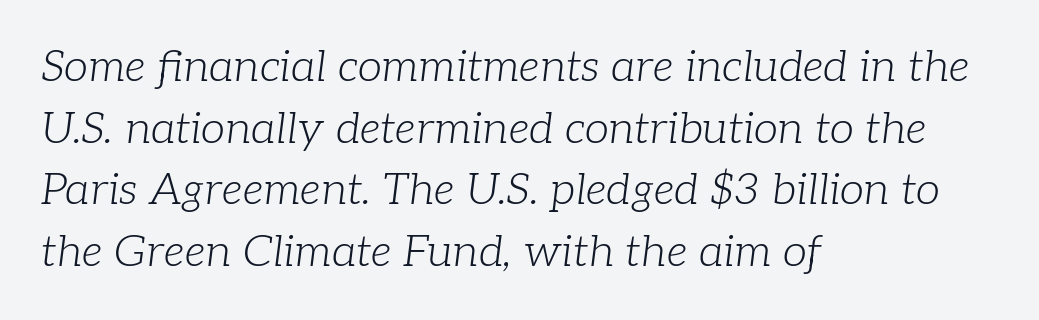
{"serif": "yes", "italic": "yes", "lean": "right", "slant_degrees": 7, "bold": "no", "weight": "light", "width": "normal", "stroke_contrast": "low", "x_height": "medium", "monospaced": "no", "underline": "no", "align": "left", "line_spacing": "normal", "line_spacing_ratio": 1.4, "letter_spacing": "normal", "letter_spacing_em": 0.0, "glyph_px": 44}
